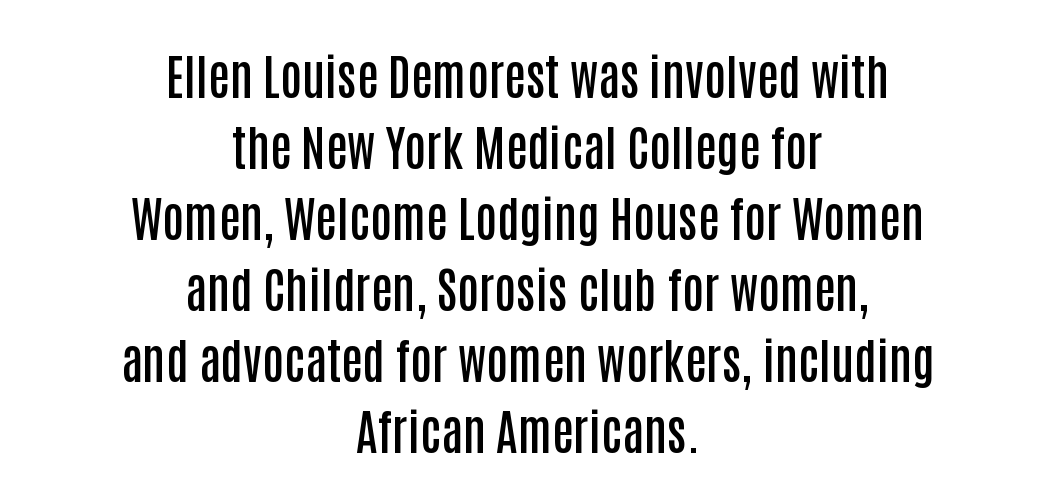
These words are printed semibold, heavier than regular yet not bold. The axis of the letterforms is exactly vertical. Only glyphs here, with clear space below each row. Type style note: lacks serifs. Regarding leading, the lines here are spaced in the standard way.
